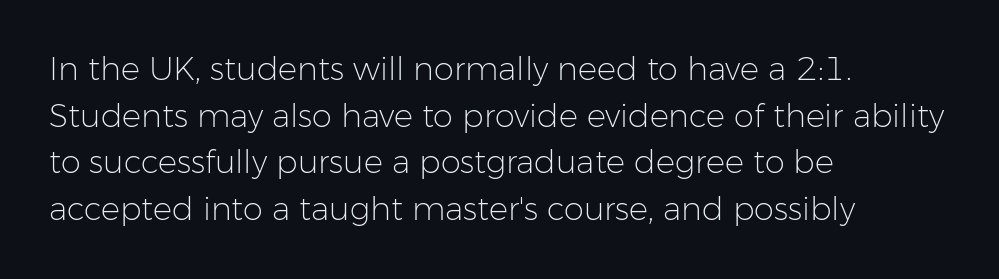
{"serif": "no", "italic": "no", "bold": "no", "weight": "light", "width": "normal", "stroke_contrast": "low", "x_height": "medium", "monospaced": "no", "underline": "no", "align": "left", "line_spacing": "normal", "line_spacing_ratio": 1.46, "letter_spacing": "normal", "letter_spacing_em": 0.0, "glyph_px": 32}
